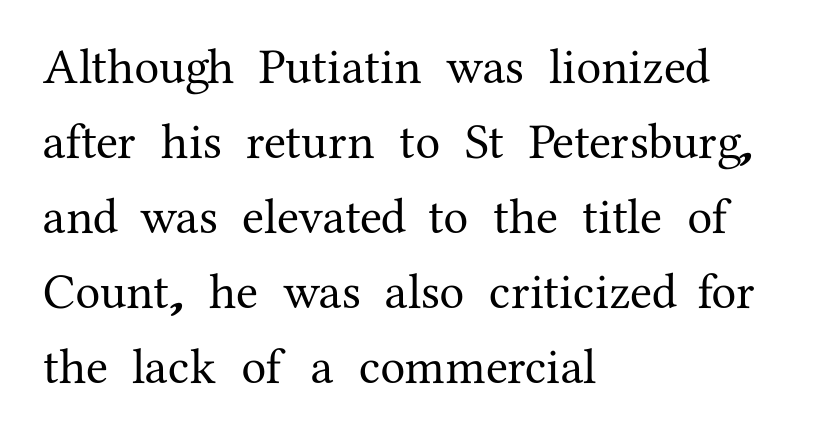
The image shows 50 px serif type, upright; set left-aligned, normal line spacing (1.5x), normal letter spacing, not underlined; medium stroke contrast and a medium x-height.
